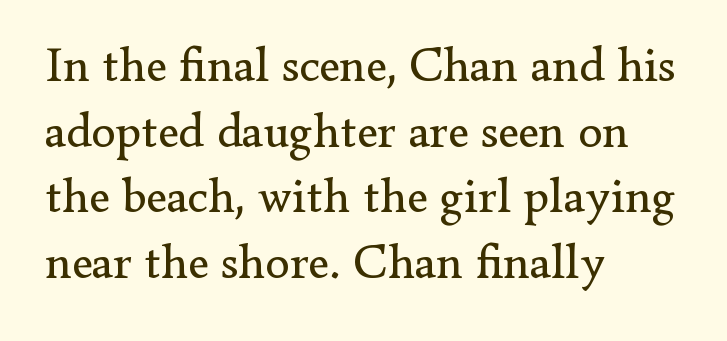
Q: Is the text bold? A: No.
Q: Is the text italic (slanted)? A: No, it is upright.
Q: Is the typeface a serif or a sans-serif typeface? A: Serif.
Q: Is the text underlined? A: No.
Q: How is the paragraph aligned? A: Left-aligned.
Q: Is the spacing between letters normal or unusually wide? A: Normal.
Q: Is the spacing between lines tight, normal or loose? A: Normal.
Q: Width (condensed, normal, or wide)? A: Normal.
Q: Stroke contrast? A: Low.
Q: x-height? A: Small.
Q: Monospaced? A: No.
